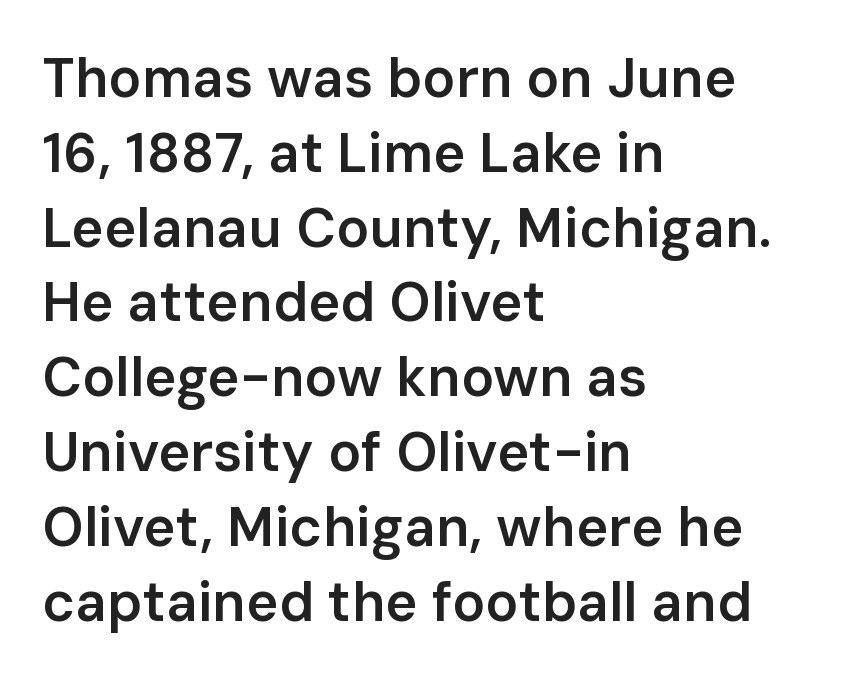
The image shows 55 px semibold sans-serif type, upright; set left-aligned, normal line spacing (1.36x), normal letter spacing, not underlined; low stroke contrast and a medium x-height.
